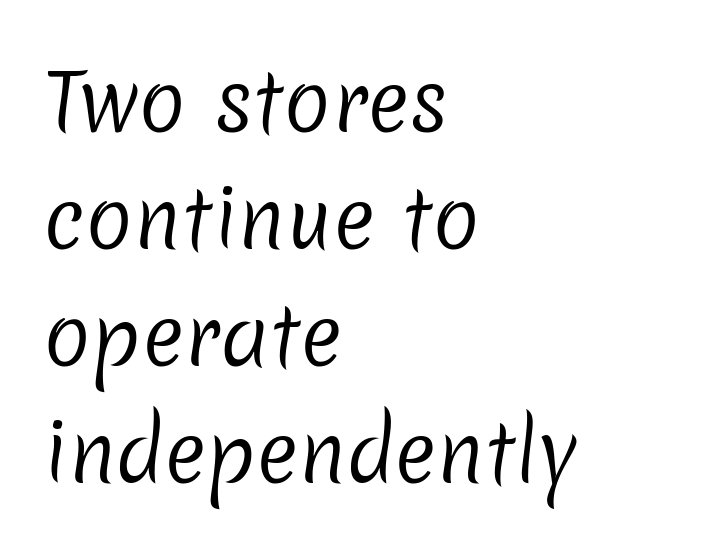
Whoever set this chose a conventional vertical rhythm. Caption: multi-line text, flush left, ragged right. Note: no serifs on the glyphs. This rendering features lettering with no underline. Tracking value appears to be zero — textbook default spacing.
